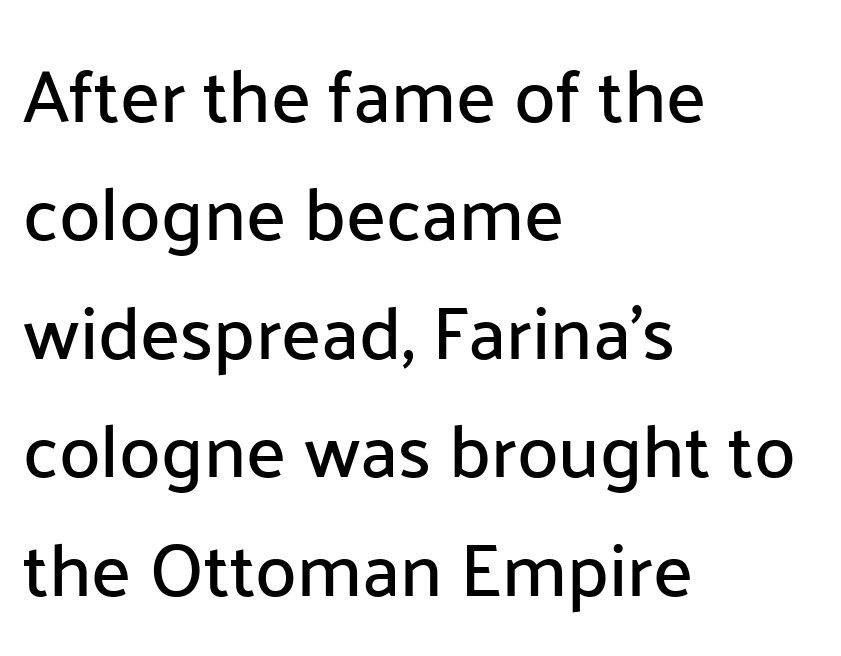
The image shows 75 px sans-serif type, upright; set left-aligned, normal line spacing (1.58x), normal letter spacing, not underlined; low stroke contrast and a medium x-height.
